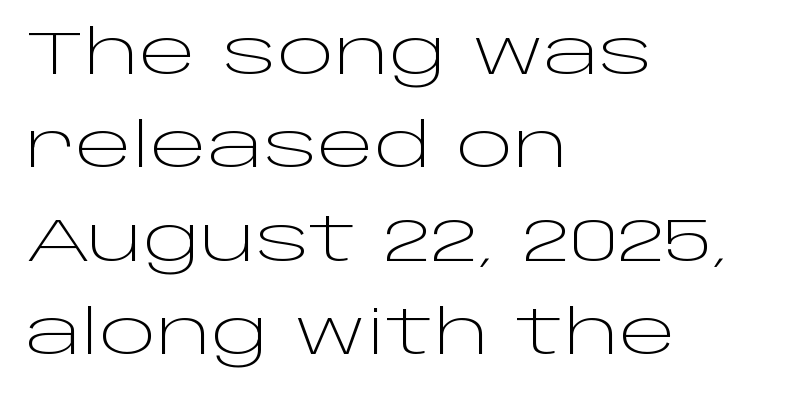
{"serif": "no", "italic": "no", "bold": "no", "weight": "light", "width": "wide", "stroke_contrast": "low", "x_height": "large", "monospaced": "no", "underline": "no", "align": "left", "line_spacing": "normal", "line_spacing_ratio": 1.53, "letter_spacing": "normal", "letter_spacing_em": 0.0, "glyph_px": 61}
